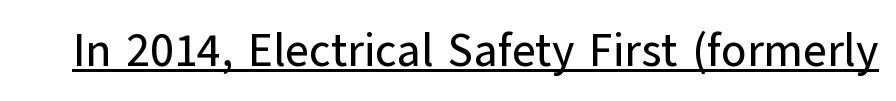
Q: Is the text italic (slanted)? A: No, it is upright.
Q: Is the typeface a serif or a sans-serif typeface? A: Sans-serif.
Q: Is the text underlined? A: Yes.
Q: Is the spacing between letters normal or unusually wide? A: Normal.
Q: Width (condensed, normal, or wide)? A: Normal.
Q: Stroke contrast? A: Low.
Q: x-height? A: Medium.
Q: Monospaced? A: No.
